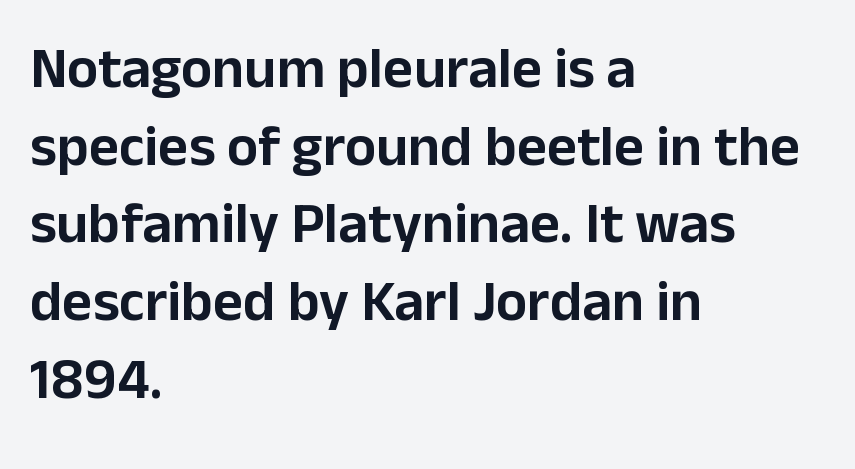
The image shows 58 px sans-serif type, upright; set left-aligned, normal line spacing (1.34x), normal letter spacing, not underlined; low stroke contrast and a medium x-height.
